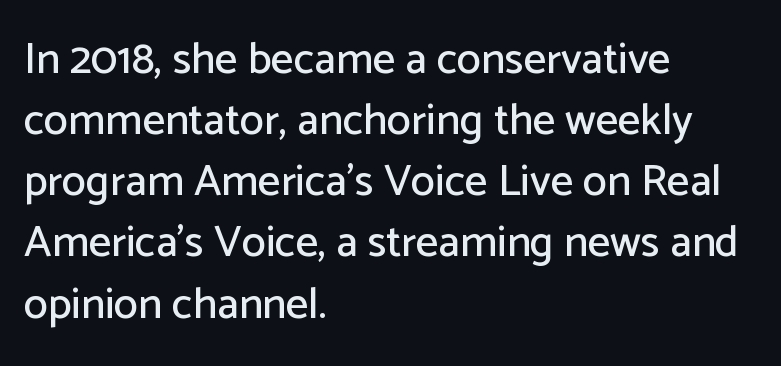
{"serif": "no", "italic": "no", "width": "normal", "stroke_contrast": "low", "x_height": "medium", "monospaced": "no", "underline": "no", "align": "left", "line_spacing": "normal", "line_spacing_ratio": 1.39, "letter_spacing": "normal", "letter_spacing_em": 0.0, "glyph_px": 44}
